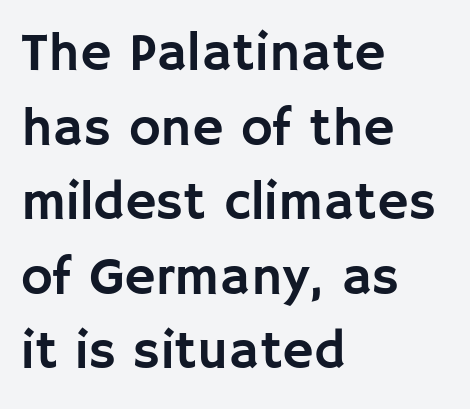
Q: Is the text italic (slanted)? A: No, it is upright.
Q: Is the typeface a serif or a sans-serif typeface? A: Sans-serif.
Q: Is the text underlined? A: No.
Q: How is the paragraph aligned? A: Left-aligned.
Q: Is the spacing between letters normal or unusually wide? A: Normal.
Q: Is the spacing between lines tight, normal or loose? A: Normal.
Q: Width (condensed, normal, or wide)? A: Normal.
Q: Stroke contrast? A: Low.
Q: x-height? A: Large.
Q: Monospaced? A: No.
